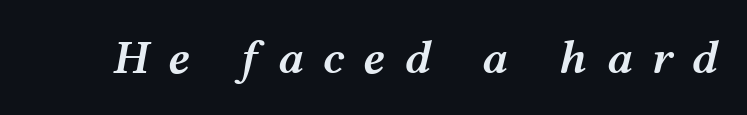
{"italic": "yes", "lean": "right", "slant_degrees": 12, "bold": "semi", "weight": "semibold", "width": "wide", "stroke_contrast": "medium", "x_height": "medium", "monospaced": "no", "underline": "no", "letter_spacing": "wide", "letter_spacing_em": 0.4, "glyph_px": 48}
